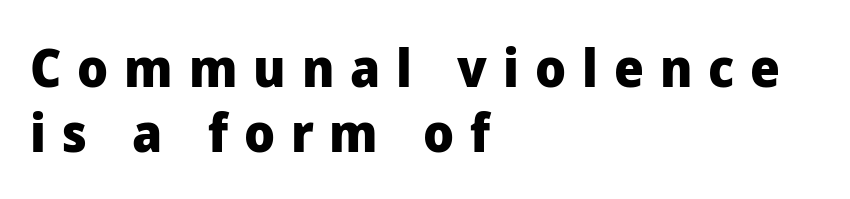
{"serif": "no", "italic": "no", "bold": "yes", "weight": "heavy", "width": "normal", "stroke_contrast": "low", "x_height": "medium", "monospaced": "no", "underline": "no", "align": "left", "line_spacing_ratio": 1.23, "letter_spacing": "wide", "letter_spacing_em": 0.3, "glyph_px": 53}
